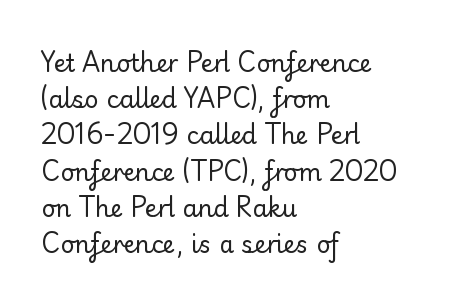
{"italic": "no", "bold": "no", "underline": "no", "align": "left", "line_spacing": "normal", "line_spacing_ratio": 1.51, "letter_spacing": "normal", "letter_spacing_em": 0.0, "glyph_px": 24}
